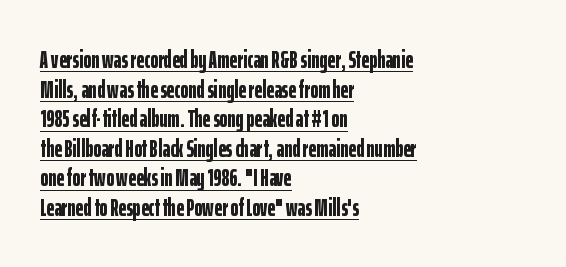
{"italic": "no", "bold": "yes", "underline": "yes", "align": "left", "line_spacing_ratio": 1.23, "letter_spacing": "normal", "letter_spacing_em": 0.0, "glyph_px": 24}
